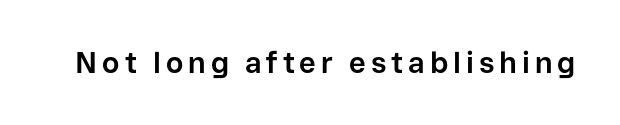
Q: Is the text bold? A: Yes.
Q: Is the text italic (slanted)? A: No, it is upright.
Q: Is the typeface a serif or a sans-serif typeface? A: Sans-serif.
Q: Is the text underlined? A: No.
Q: Width (condensed, normal, or wide)? A: Normal.
Q: Stroke contrast? A: Low.
Q: x-height? A: Medium.
Q: Monospaced? A: No.
